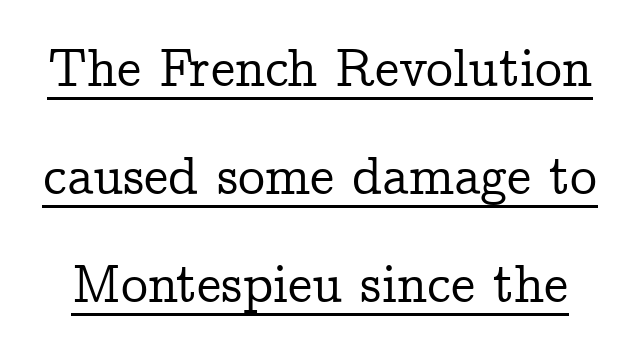
The image shows 54 px serif type, upright; set loose line spacing (2.0x), normal letter spacing, underlined; low stroke contrast and a medium x-height.
